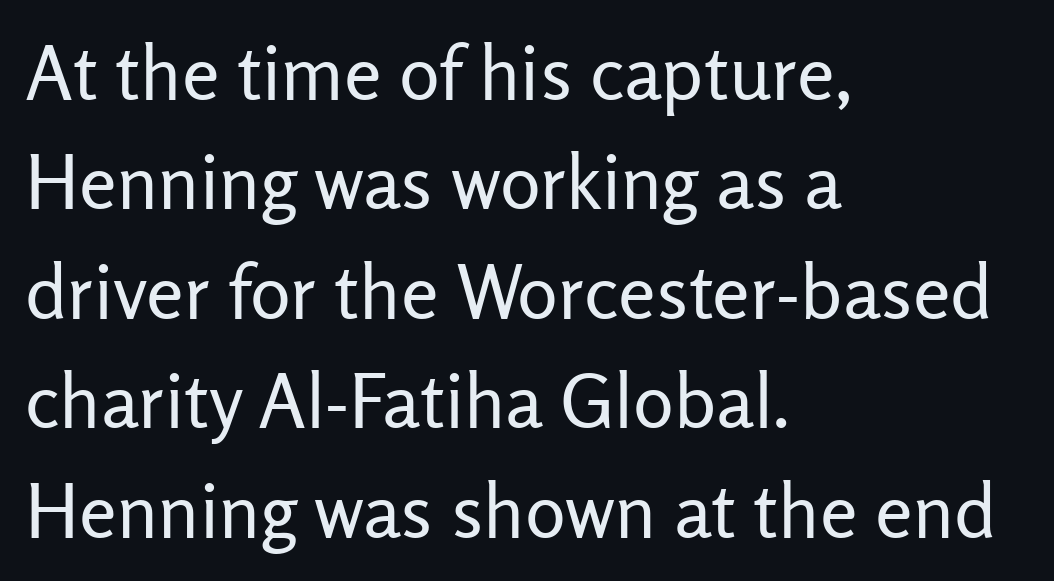
{"serif": "no", "italic": "no", "bold": "no", "weight": "regular", "width": "normal", "stroke_contrast": "low", "x_height": "medium", "monospaced": "no", "underline": "no", "align": "left", "line_spacing": "normal", "line_spacing_ratio": 1.44, "letter_spacing": "normal", "letter_spacing_em": 0.0, "glyph_px": 76}
